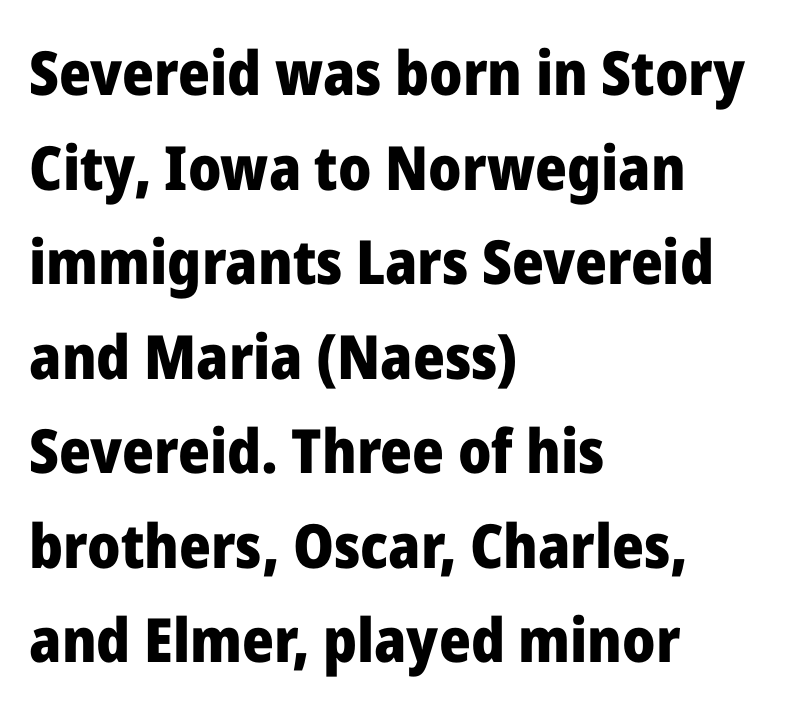
{"serif": "no", "italic": "no", "bold": "yes", "weight": "heavy", "width": "normal", "stroke_contrast": "low", "x_height": "medium", "monospaced": "no", "underline": "no", "align": "left", "line_spacing": "normal", "line_spacing_ratio": 1.55, "letter_spacing": "normal", "letter_spacing_em": 0.0, "glyph_px": 61}
